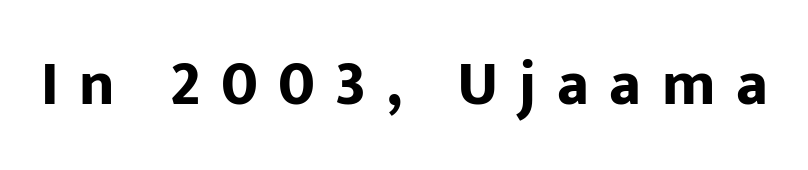
The image shows 62 px bold sans-serif type, upright; set unusually wide letter spacing (+0.33 em), not underlined; low stroke contrast and a medium x-height.
